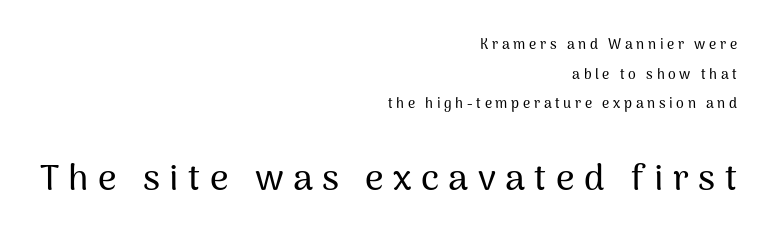
{"serif": "no", "italic": "no", "width": "normal", "stroke_contrast": "medium", "x_height": "medium", "monospaced": "no", "underline": "no", "align": "right", "line_spacing": "loose", "line_spacing_ratio": 2.12, "letter_spacing": "wide", "letter_spacing_em": 0.26, "larger_block": "second", "size_ratio": 2.57, "glyph_px": 36}
